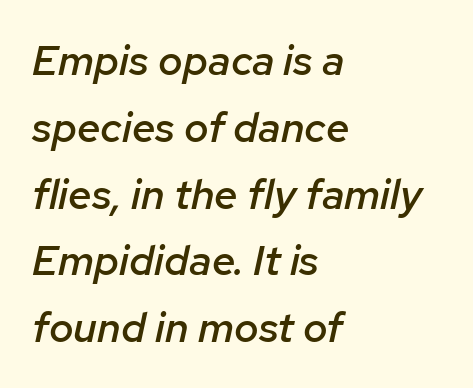
{"italic": "yes", "lean": "right", "slant_degrees": 12, "bold": "semi", "weight": "semibold", "width": "normal", "stroke_contrast": "low", "x_height": "medium", "monospaced": "no", "underline": "no", "align": "left", "line_spacing": "normal", "line_spacing_ratio": 1.59, "letter_spacing": "normal", "letter_spacing_em": 0.0, "glyph_px": 42}
